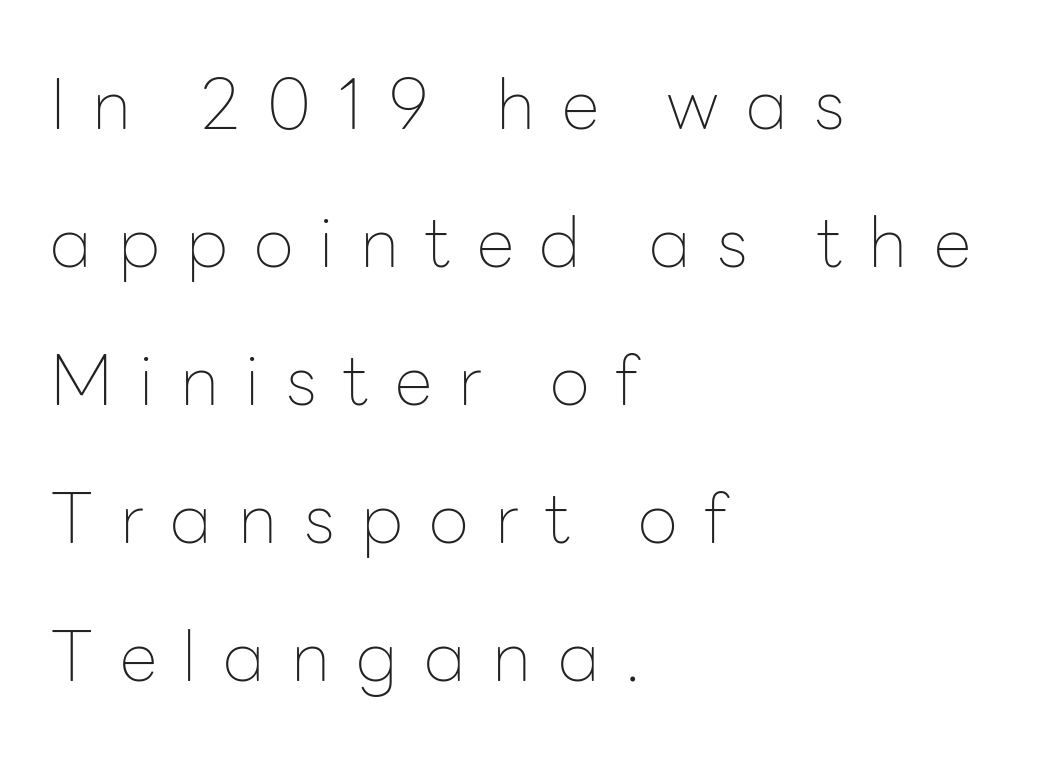
Q: Is the text bold? A: No.
Q: Is the text italic (slanted)? A: No, it is upright.
Q: Is the typeface a serif or a sans-serif typeface? A: Sans-serif.
Q: Is the text underlined? A: No.
Q: How is the paragraph aligned? A: Left-aligned.
Q: Is the spacing between letters normal or unusually wide? A: Unusually wide.
Q: Is the spacing between lines tight, normal or loose? A: Loose.
Q: Width (condensed, normal, or wide)? A: Normal.
Q: Stroke contrast? A: Low.
Q: x-height? A: Medium.
Q: Monospaced? A: No.
